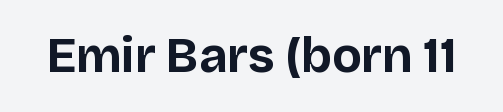
Q: Is the text bold? A: Yes.
Q: Is the text italic (slanted)? A: No, it is upright.
Q: Is the typeface a serif or a sans-serif typeface? A: Sans-serif.
Q: Is the text underlined? A: No.
Q: Is the spacing between letters normal or unusually wide? A: Normal.
Q: Width (condensed, normal, or wide)? A: Normal.
Q: Stroke contrast? A: Low.
Q: x-height? A: Large.
Q: Monospaced? A: No.
